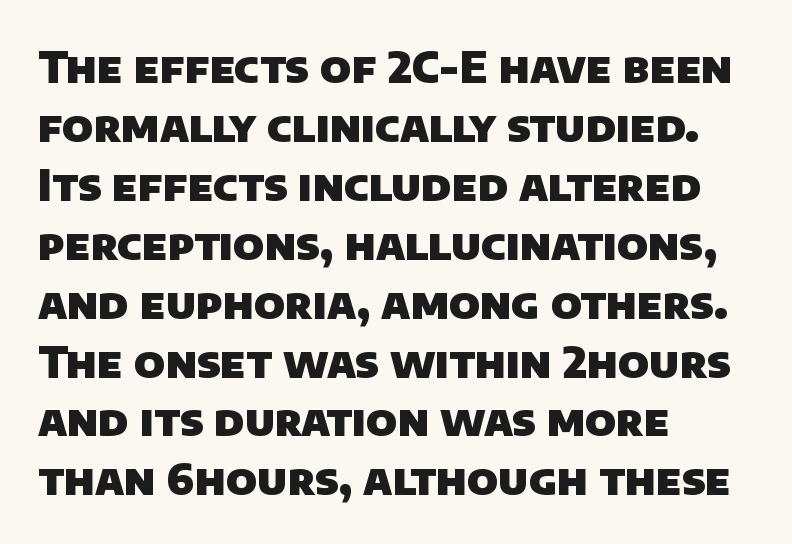
The image shows 43 px heavy sans-serif type; set left-aligned, normal line spacing (1.37x), normal letter spacing, not underlined; low stroke contrast and a large x-height.
